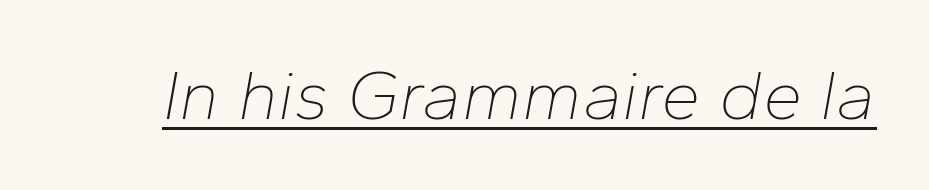
Q: Is the text bold? A: No.
Q: Is the text italic (slanted)? A: Yes, it leans right by about 10 degrees.
Q: Is the text underlined? A: Yes.
Q: Is the spacing between letters normal or unusually wide? A: Normal.
Q: Width (condensed, normal, or wide)? A: Normal.
Q: Stroke contrast? A: Low.
Q: x-height? A: Medium.
Q: Monospaced? A: No.
